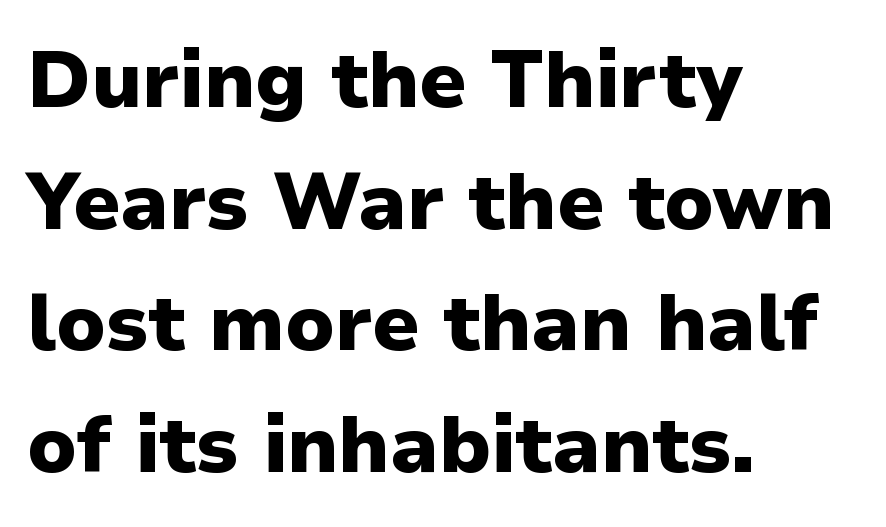
The image shows 79 px heavy sans-serif type, upright; set left-aligned, normal line spacing (1.54x), normal letter spacing, not underlined; low stroke contrast and a medium x-height.
